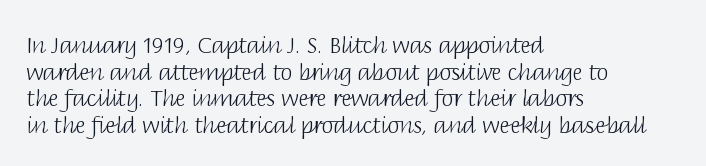
{"italic": "no", "bold": "no", "underline": "no", "align": "left", "line_spacing_ratio": 1.21, "letter_spacing": "normal", "letter_spacing_em": 0.0, "glyph_px": 22}
